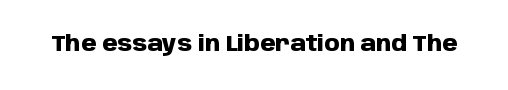
The image shows 22 px bold type, upright; set normal letter spacing, not underlined.
